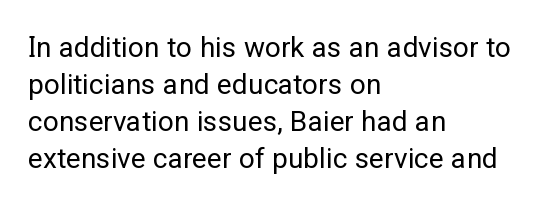
Tracking value appears to be zero — textbook default spacing. The specimen reads as upright at a glance. The passage shown is typeset with a sans-serif family. The area under the type is left untouched.
